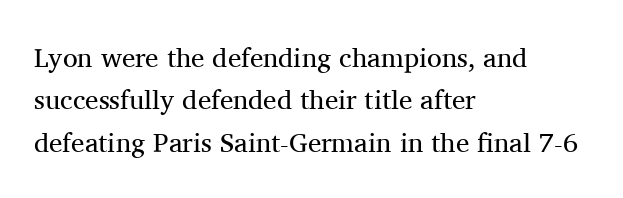
The image shows 27 px text type, upright; set left-aligned, normal line spacing (1.57x), normal letter spacing, not underlined.
